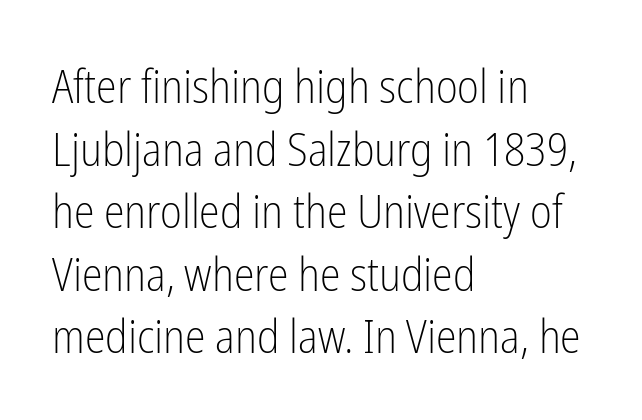
Q: Is the text bold? A: No.
Q: Is the text italic (slanted)? A: No, it is upright.
Q: Is the typeface a serif or a sans-serif typeface? A: Sans-serif.
Q: Is the text underlined? A: No.
Q: How is the paragraph aligned? A: Left-aligned.
Q: Is the spacing between letters normal or unusually wide? A: Normal.
Q: Is the spacing between lines tight, normal or loose? A: Normal.
Q: Width (condensed, normal, or wide)? A: Condensed.
Q: Stroke contrast? A: Low.
Q: x-height? A: Medium.
Q: Monospaced? A: No.
